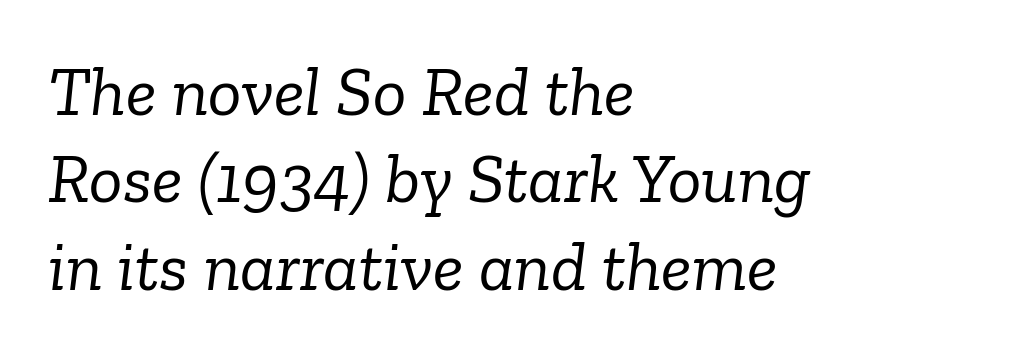
The image shows 70 px light serif type, italic (leaning right); set left-aligned, normal line spacing (1.25x), normal letter spacing, not underlined; low stroke contrast and a medium x-height.
